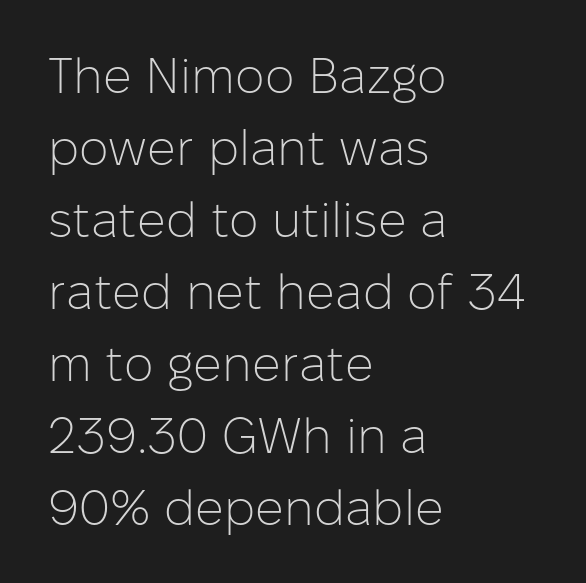
The image shows 50 px light sans-serif type, upright; set left-aligned, normal line spacing (1.44x), normal letter spacing, not underlined; low stroke contrast and a medium x-height.
